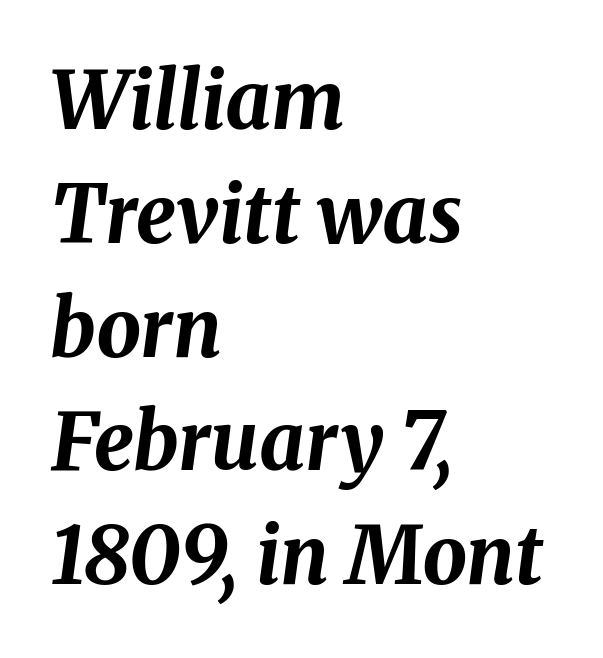
{"italic": "yes", "lean": "right", "slant_degrees": 8, "bold": "yes", "weight": "bold", "width": "normal", "stroke_contrast": "medium", "x_height": "medium", "monospaced": "no", "underline": "no", "align": "left", "line_spacing": "normal", "line_spacing_ratio": 1.44, "letter_spacing": "normal", "letter_spacing_em": 0.0, "glyph_px": 79}
